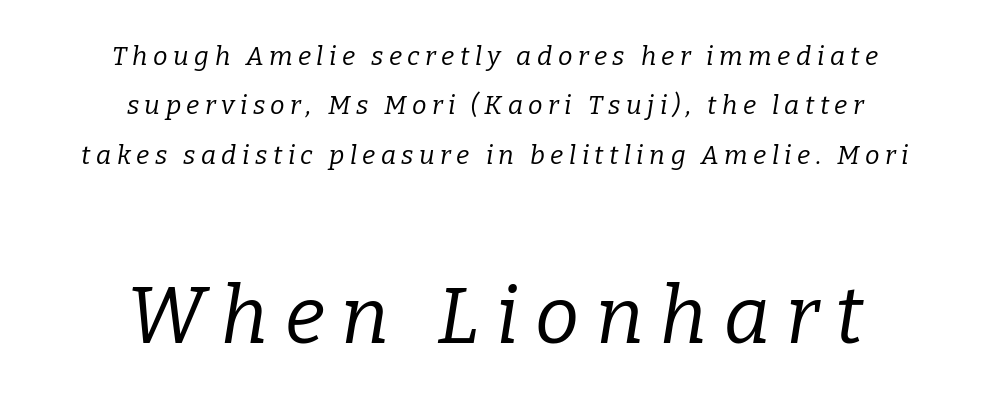
Q: Is the text bold? A: No.
Q: Is the text italic (slanted)? A: Yes, it leans right by about 9 degrees.
Q: Is the typeface a serif or a sans-serif typeface? A: Serif.
Q: Is the text underlined? A: No.
Q: How is the paragraph aligned? A: Centered.
Q: Is the spacing between letters normal or unusually wide? A: Unusually wide.
Q: Is the spacing between lines tight, normal or loose? A: Loose.
Q: Which block of text is set in a larger size, the first (top) or the second (bottom)? A: The second (bottom) one.
Q: Width (condensed, normal, or wide)? A: Normal.
Q: Stroke contrast? A: Low.
Q: x-height? A: Medium.
Q: Monospaced? A: No.
